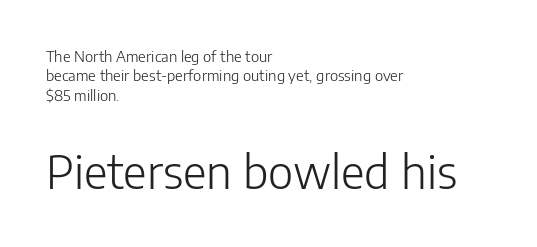
The image shows 46 px light sans-serif type, upright; set left-aligned, normal line spacing (1.3x), normal letter spacing, not underlined; the second (bottom) block is 3.07x larger; low stroke contrast and a medium x-height.
